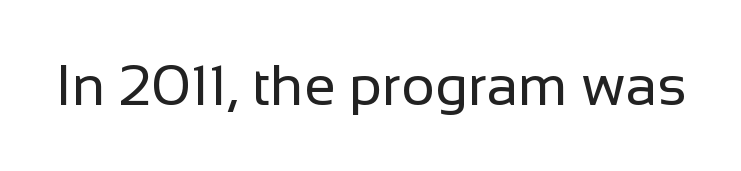
The image shows 57 px regular-weight sans-serif type, upright; set normal letter spacing, not underlined; low stroke contrast and a medium x-height.
